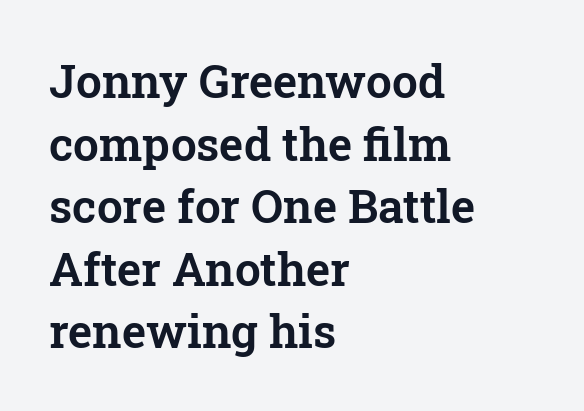
Q: Is the text italic (slanted)? A: No, it is upright.
Q: Is the typeface a serif or a sans-serif typeface? A: Serif.
Q: Is the text underlined? A: No.
Q: How is the paragraph aligned? A: Left-aligned.
Q: Is the spacing between letters normal or unusually wide? A: Normal.
Q: Is the spacing between lines tight, normal or loose? A: Normal.
Q: Width (condensed, normal, or wide)? A: Normal.
Q: Stroke contrast? A: Low.
Q: x-height? A: Medium.
Q: Monospaced? A: No.
